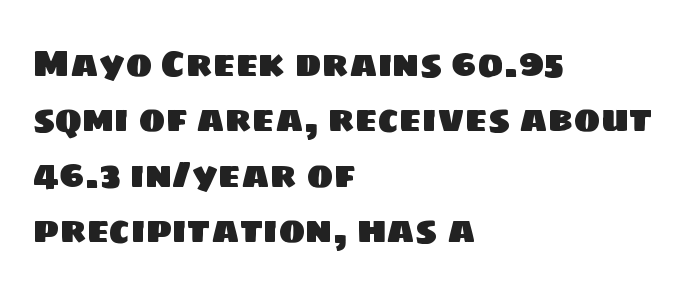
The image shows 36 px sans-serif type; set left-aligned, normal line spacing (1.54x), normal letter spacing, not underlined; low stroke contrast and a large x-height.
